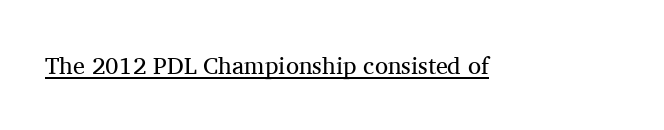
{"italic": "no", "bold": "no", "underline": "yes", "letter_spacing": "normal", "letter_spacing_em": 0.0, "glyph_px": 24}
